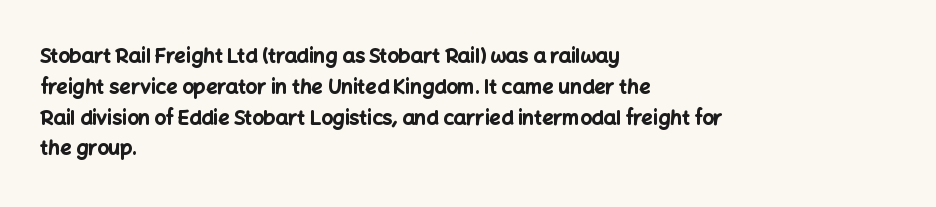
The image shows 20 px bold type, upright; set left-aligned, normal line spacing (1.54x), normal letter spacing, not underlined.
